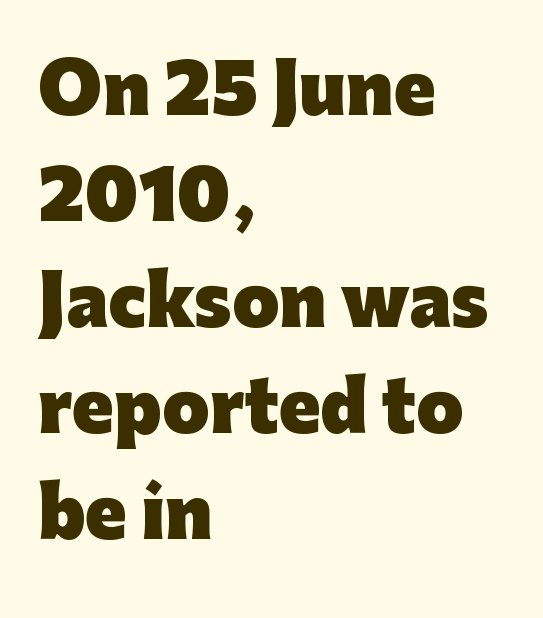
One-word summary of the alignment: left. Here the designer chose a conventional face with non-uniform glyph widths. Nobody drew a line under any word here. Each word holds together tightly as a unit, with standard inter-letter gaps. The rendering uses a bold face; every stroke is thick and dark.
